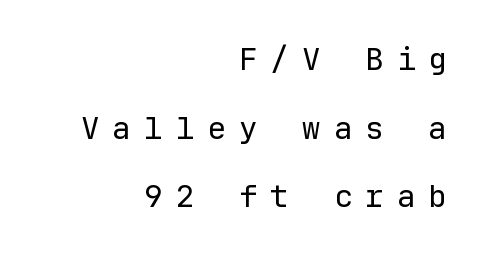
{"serif": "no", "italic": "no", "bold": "no", "weight": "regular", "width": "normal", "stroke_contrast": "low", "x_height": "medium", "monospaced": "yes", "underline": "no", "align": "right", "line_spacing": "loose", "line_spacing_ratio": 2.21, "letter_spacing": "wide", "letter_spacing_em": 0.42, "glyph_px": 31}
